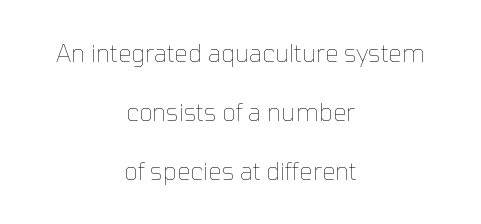
Glance below the letters and you will spot only blank space. Baseline-to-baseline distance is far greater than the letter height. Posture: upright roman. Heaviness? Minimal to ordinary, like unemphasized prose. What stands out about the letter spacing? Nothing — it is the standard amount.
